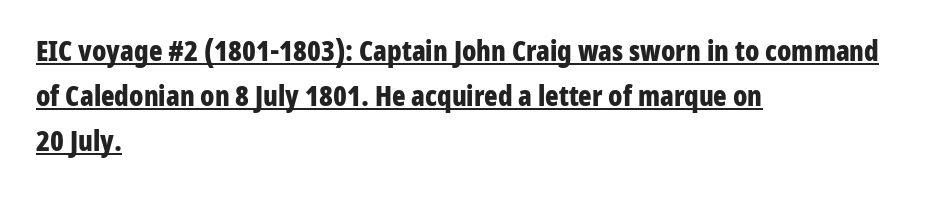
Q: Is the text bold? A: Yes.
Q: Is the text italic (slanted)? A: No, it is upright.
Q: Is the typeface a serif or a sans-serif typeface? A: Sans-serif.
Q: Is the text underlined? A: Yes.
Q: How is the paragraph aligned? A: Left-aligned.
Q: Is the spacing between letters normal or unusually wide? A: Normal.
Q: Is the spacing between lines tight, normal or loose? A: Normal.
Q: Width (condensed, normal, or wide)? A: Condensed.
Q: Stroke contrast? A: Low.
Q: x-height? A: Medium.
Q: Monospaced? A: No.
